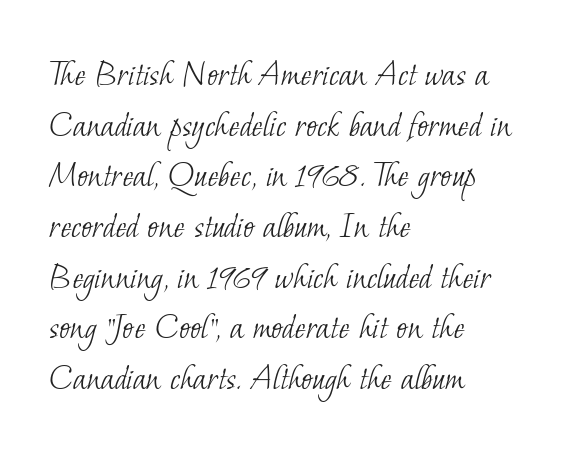
Evenly set lines give the paragraph a standard silhouette. Underlining? Definitely not there. No chunkiness to these letters — they're not bold. Proportional: the letters do not fall into vertical columns. Short note: letters normally spaced. The setting favours the left margin, as ordinary paragraphs usually do.
